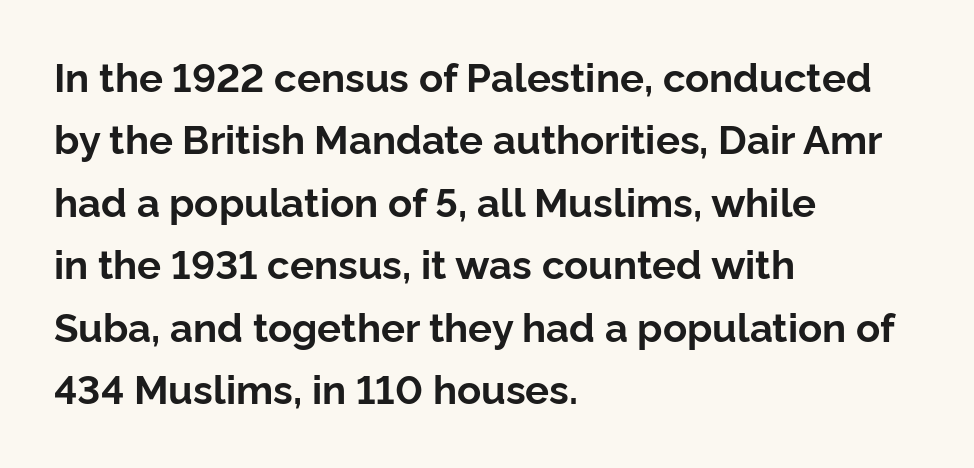
The image shows 40 px bold sans-serif type, upright; set left-aligned, normal line spacing (1.56x), normal letter spacing, not underlined; low stroke contrast and a medium x-height.
